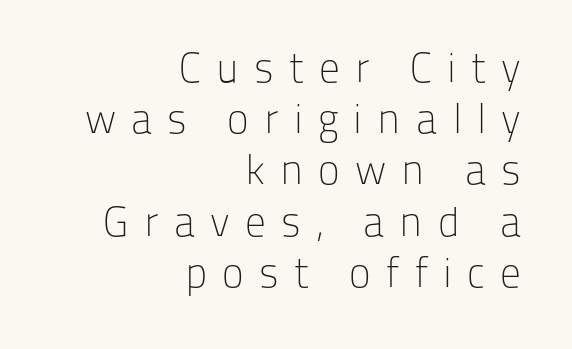
The image shows 41 px light sans-serif type, upright; set right-aligned, normal line spacing (1.25x), unusually wide letter spacing (+0.37 em), not underlined; low stroke contrast and a medium x-height.
